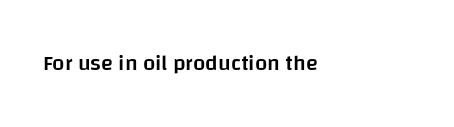
The image shows 22 px text type, upright; set left-aligned, normal letter spacing, not underlined.
